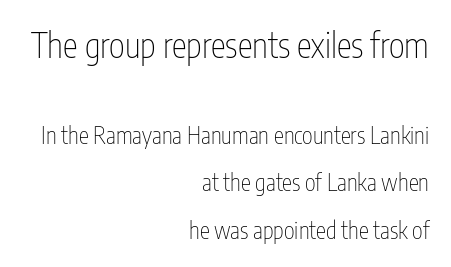
Note the varied advance widths — an 'i' is clearly narrower than an 'm'. Quick note: not italic, upright. Serifs: no, the terminals of the letterforms are clean. Block one is the big one; block two sits smaller underneath.
